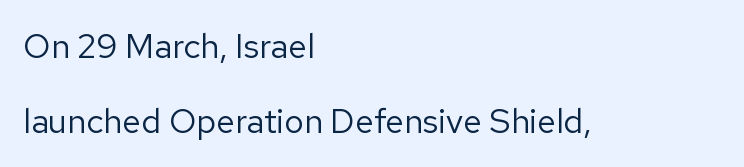
{"serif": "no", "italic": "no", "bold": "no", "weight": "regular", "width": "normal", "stroke_contrast": "low", "x_height": "medium", "monospaced": "no", "underline": "no", "align": "left", "line_spacing": "loose", "line_spacing_ratio": 2.2, "letter_spacing": "normal", "letter_spacing_em": 0.0, "glyph_px": 34}
